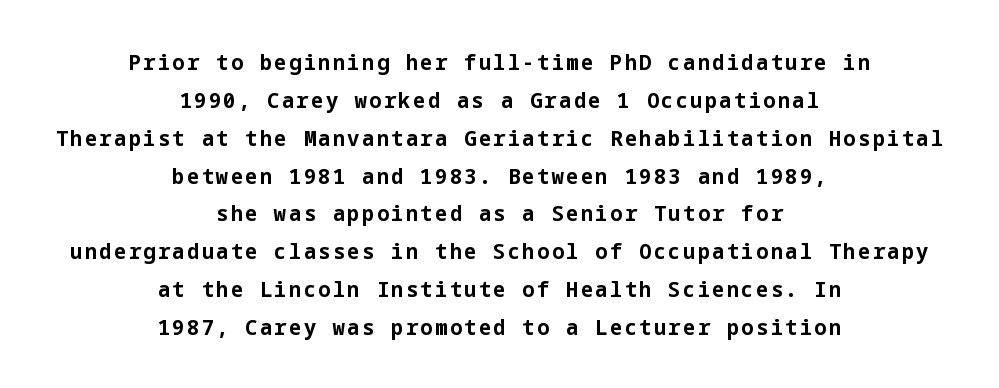
The image shows 22 px bold type, upright; set centered, line spacing 1.72x, not underlined.
